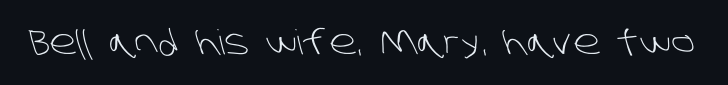
The image shows 34 px light sans-serif type; set normal letter spacing, not underlined; low stroke contrast and a large x-height.
